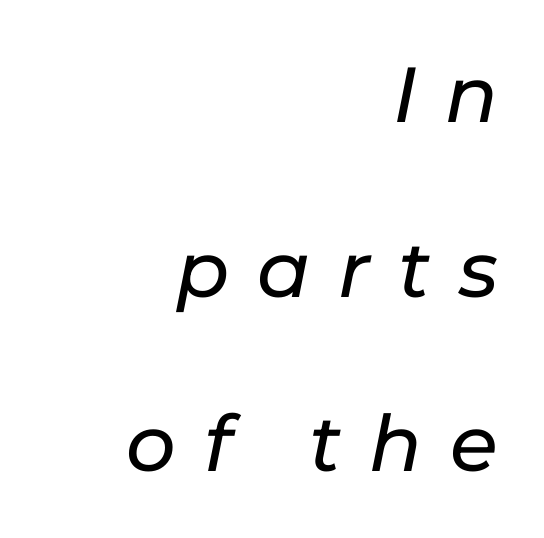
Q: Is the text italic (slanted)? A: Yes, it leans right by about 11 degrees.
Q: Is the text underlined? A: No.
Q: How is the paragraph aligned? A: Right-aligned.
Q: Is the spacing between letters normal or unusually wide? A: Unusually wide.
Q: Is the spacing between lines tight, normal or loose? A: Loose.
Q: Width (condensed, normal, or wide)? A: Normal.
Q: Stroke contrast? A: Low.
Q: x-height? A: Medium.
Q: Monospaced? A: No.
